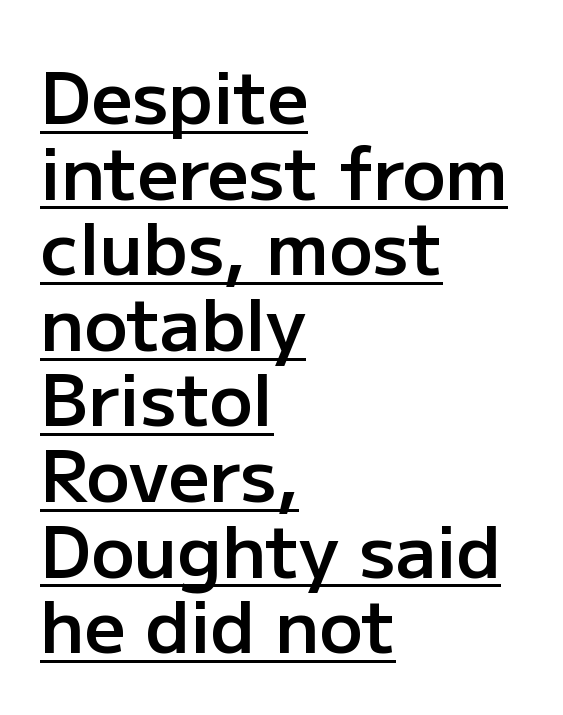
The image shows 72 px semibold sans-serif type, upright; set left-aligned, tight line spacing (1.05x), normal letter spacing, underlined; low stroke contrast and a medium x-height.
